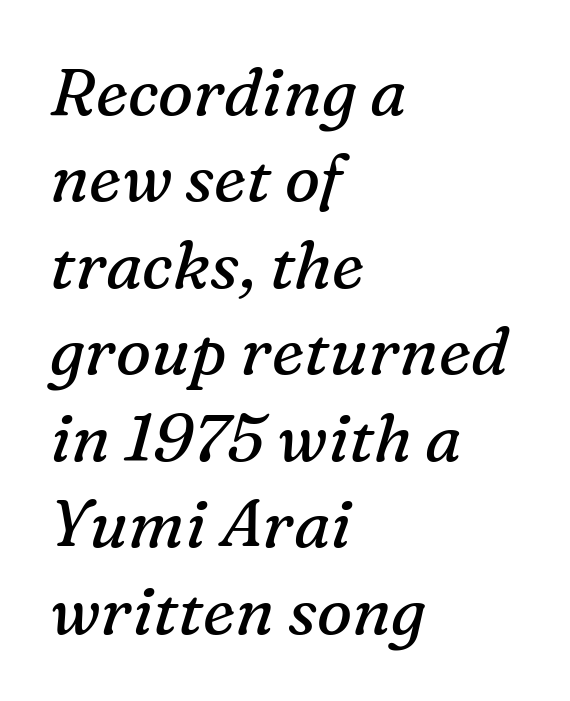
{"serif": "yes", "italic": "yes", "lean": "right", "slant_degrees": 16, "bold": "no", "weight": "regular", "width": "normal", "stroke_contrast": "medium", "x_height": "medium", "monospaced": "no", "underline": "no", "align": "left", "line_spacing": "normal", "line_spacing_ratio": 1.31, "letter_spacing": "normal", "letter_spacing_em": 0.0, "glyph_px": 66}
